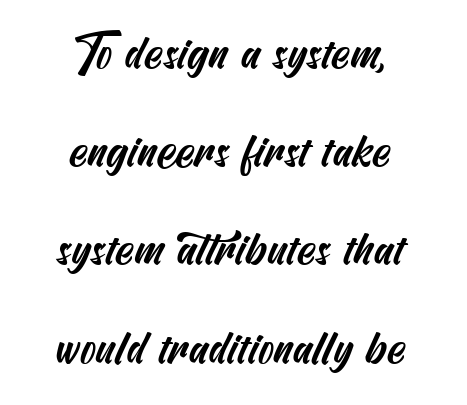
Words appear dense and cohesive because spacing is normal. Underline: absent. Honestly, the rows look like they've been pulled way apart. Are there feet on the stems? There aren't — it's a sans.
